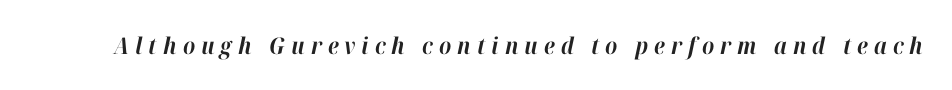
The image shows 23 px bold type, italic (leaning right); set unusually wide letter spacing (+0.26 em), not underlined.
